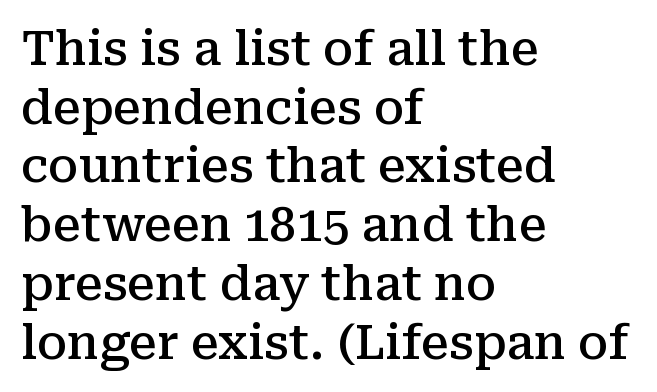
Q: Is the text bold? A: Semi-bold.
Q: Is the text italic (slanted)? A: No, it is upright.
Q: Is the typeface a serif or a sans-serif typeface? A: Serif.
Q: Is the text underlined? A: No.
Q: How is the paragraph aligned? A: Left-aligned.
Q: Is the spacing between letters normal or unusually wide? A: Normal.
Q: Is the spacing between lines tight, normal or loose? A: Normal.
Q: Width (condensed, normal, or wide)? A: Normal.
Q: Stroke contrast? A: Medium.
Q: x-height? A: Medium.
Q: Monospaced? A: No.
